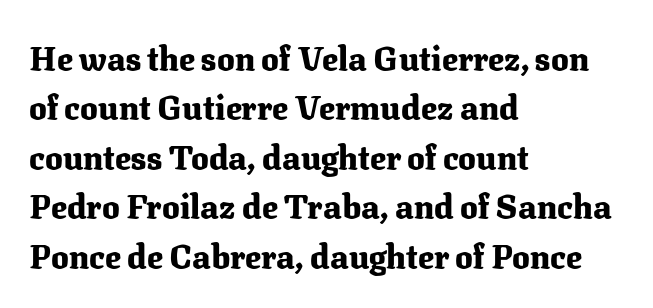
The image shows 33 px heavy serif type, upright; set left-aligned, normal line spacing (1.5x), normal letter spacing, not underlined; medium stroke contrast and a medium x-height.
